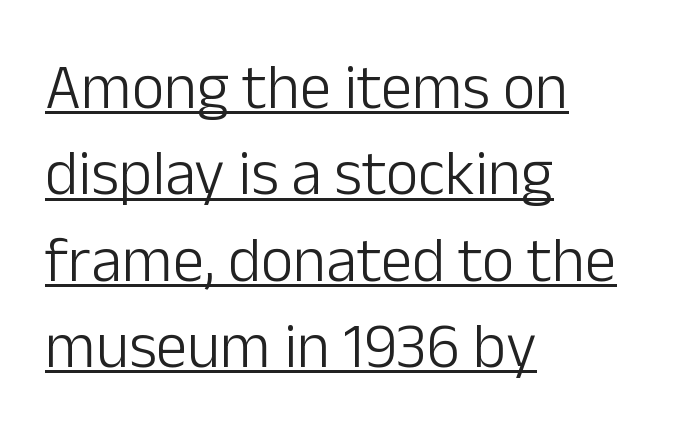
Q: Is the text bold? A: No.
Q: Is the text italic (slanted)? A: No, it is upright.
Q: Is the typeface a serif or a sans-serif typeface? A: Sans-serif.
Q: Is the text underlined? A: Yes.
Q: How is the paragraph aligned? A: Left-aligned.
Q: Is the spacing between letters normal or unusually wide? A: Normal.
Q: Is the spacing between lines tight, normal or loose? A: Normal.
Q: Width (condensed, normal, or wide)? A: Normal.
Q: Stroke contrast? A: Low.
Q: x-height? A: Medium.
Q: Monospaced? A: No.
